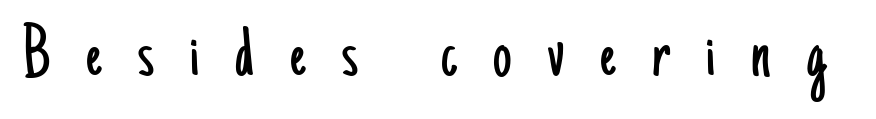
The image shows 74 px light, condensed sans-serif type, upright; set unusually wide letter spacing (+0.49 em), not underlined; low stroke contrast and a small x-height.
